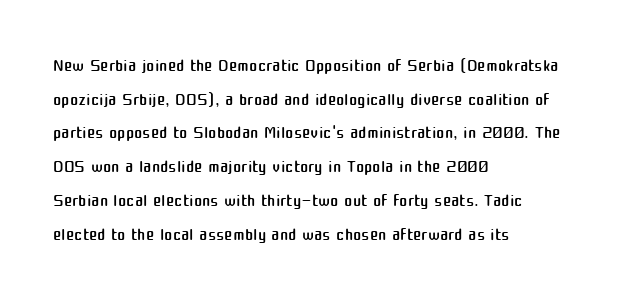
{"italic": "no", "bold": "no", "underline": "no", "align": "left", "line_spacing": "normal", "line_spacing_ratio": 1.35, "letter_spacing": "normal", "letter_spacing_em": 0.0, "glyph_px": 25}
